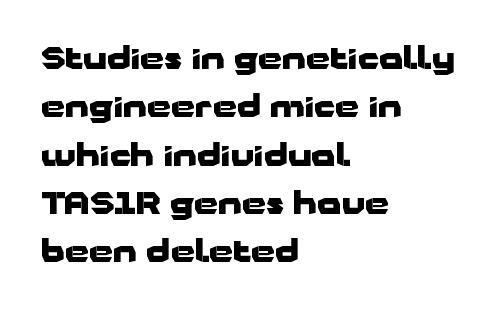
Grotesque or geometric, the face here clearly has no serifs. No word sits above an underline. The block of text has a typical density, with ordinary space between rows. How heavy is the stroke? Heavy — this is a bold. These lines are rendered in a variable-pitch font. Layout note: lines flush left.
